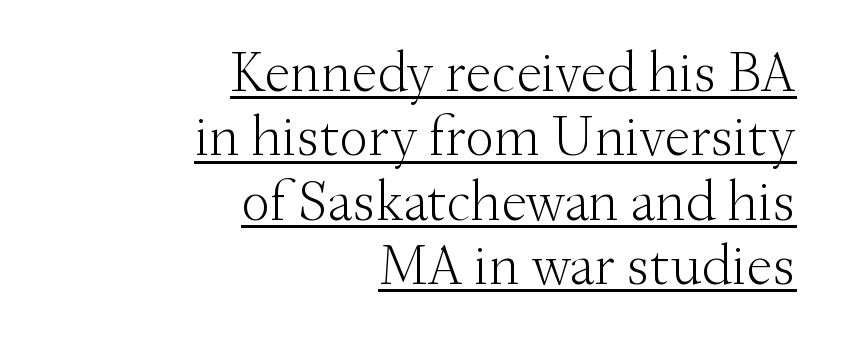
Q: Is the text bold? A: No.
Q: Is the text italic (slanted)? A: No, it is upright.
Q: Is the typeface a serif or a sans-serif typeface? A: Serif.
Q: Is the text underlined? A: Yes.
Q: How is the paragraph aligned? A: Right-aligned.
Q: Is the spacing between letters normal or unusually wide? A: Normal.
Q: Is the spacing between lines tight, normal or loose? A: Tight.
Q: Width (condensed, normal, or wide)? A: Normal.
Q: Stroke contrast? A: Medium.
Q: x-height? A: Small.
Q: Monospaced? A: No.
